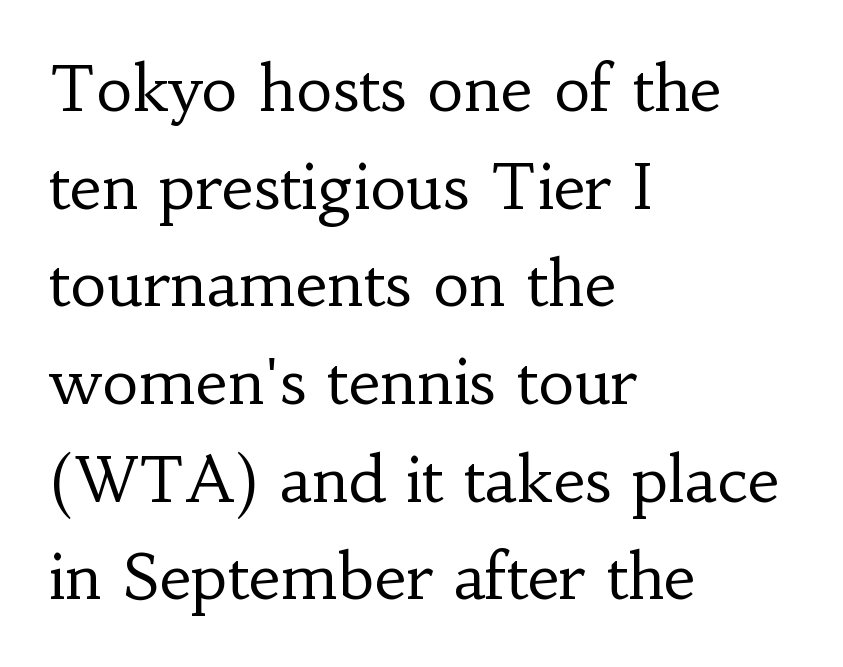
{"serif": "yes", "italic": "no", "bold": "no", "weight": "regular", "width": "normal", "stroke_contrast": "low", "x_height": "small", "monospaced": "no", "underline": "no", "align": "left", "line_spacing": "normal", "line_spacing_ratio": 1.55, "letter_spacing": "normal", "letter_spacing_em": 0.0, "glyph_px": 63}
